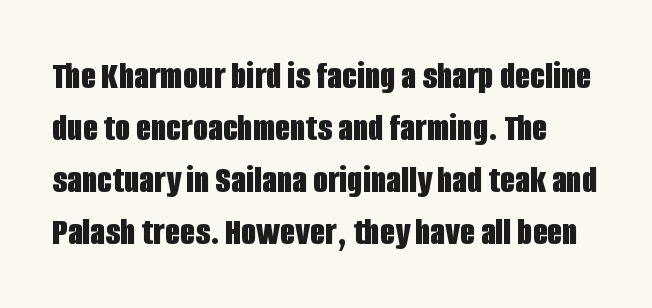
{"serif": "no", "italic": "no", "bold": "yes", "weight": "bold", "width": "condensed", "stroke_contrast": "low", "x_height": "large", "monospaced": "no", "underline": "no", "line_spacing": "normal", "line_spacing_ratio": 1.33, "letter_spacing": "normal", "letter_spacing_em": 0.0, "glyph_px": 39}
